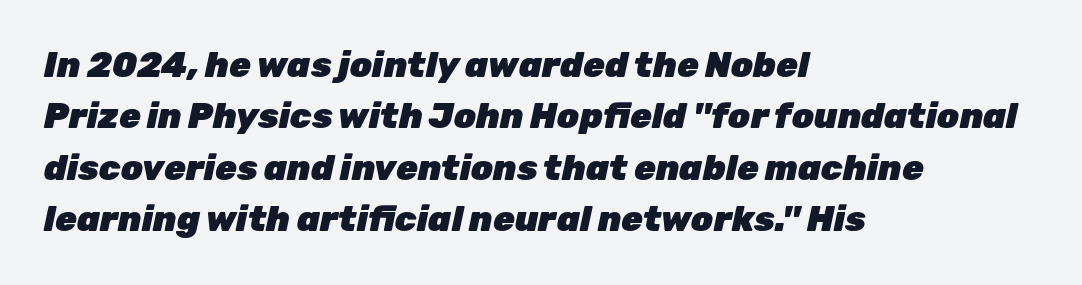
{"italic": "yes", "lean": "right", "slant_degrees": 12, "bold": "yes", "weight": "heavy", "width": "normal", "stroke_contrast": "low", "x_height": "medium", "monospaced": "no", "underline": "no", "align": "left", "line_spacing": "normal", "line_spacing_ratio": 1.47, "letter_spacing": "normal", "letter_spacing_em": 0.0, "glyph_px": 35}
